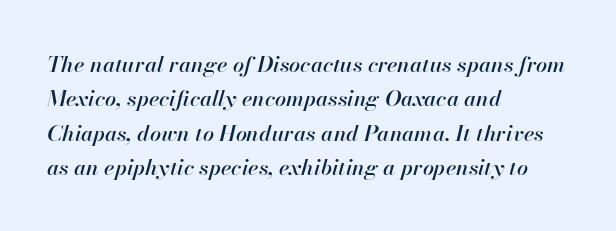
{"italic": "yes", "lean": "right", "slant_degrees": 13, "underline": "no", "align": "left", "line_spacing": "normal", "line_spacing_ratio": 1.56, "letter_spacing": "normal", "letter_spacing_em": 0.0, "glyph_px": 22}
